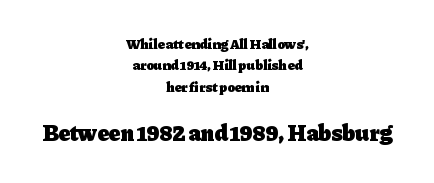
Q: Is the text bold? A: Yes.
Q: Is the text italic (slanted)? A: No, it is upright.
Q: Is the text underlined? A: No.
Q: How is the paragraph aligned? A: Centered.
Q: Is the spacing between letters normal or unusually wide? A: Normal.
Q: Is the spacing between lines tight, normal or loose? A: Normal.
Q: Which block of text is set in a larger size, the first (top) or the second (bottom)? A: The second (bottom) one.
